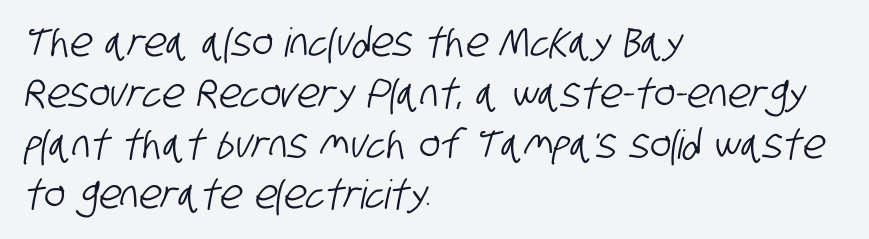
This rendering employs a face without finishing strokes, i.e., a sans-serif. The rows are spaced the way most documents space them. This rendering leaves character spacing at its baseline value. A typesetter would call this proportional, since set widths differ per character. The strip under each line holds only bare page. Every row of glyphs begins at an identical x-position on the left.
